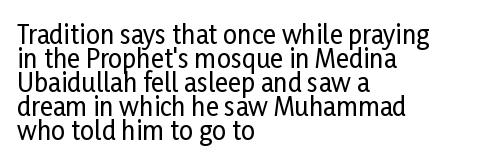
The image shows 25 px text type, upright; set left-aligned, tight line spacing (0.96x), normal letter spacing, not underlined.
